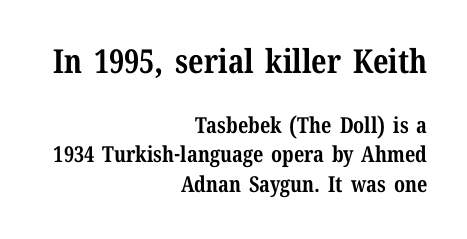
{"serif": "yes", "italic": "no", "bold": "yes", "weight": "bold", "width": "normal", "stroke_contrast": "medium", "x_height": "medium", "monospaced": "no", "underline": "no", "align": "right", "line_spacing": "normal", "line_spacing_ratio": 1.34, "letter_spacing": "normal", "letter_spacing_em": 0.0, "larger_block": "first", "size_ratio": 1.5, "glyph_px": 33}
